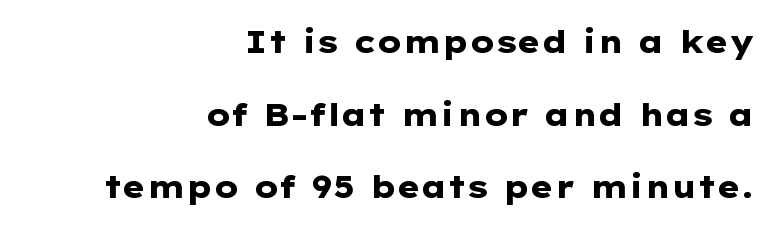
The image shows 31 px heavy, wide sans-serif type, upright; set right-aligned, loose line spacing (2.34x), normal letter spacing, not underlined; low stroke contrast and a medium x-height.
